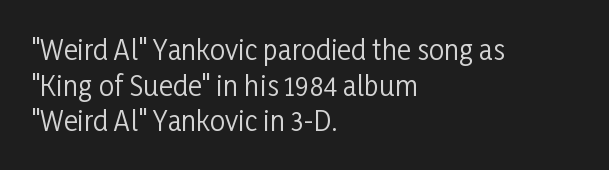
{"italic": "no", "bold": "no", "underline": "no", "align": "left", "line_spacing": "normal", "line_spacing_ratio": 1.32, "letter_spacing": "normal", "letter_spacing_em": 0.0, "glyph_px": 27}
